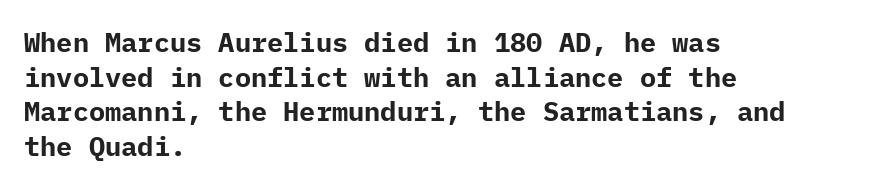
{"italic": "no", "bold": "yes", "underline": "no", "align": "left", "line_spacing": "normal", "line_spacing_ratio": 1.28, "letter_spacing": "normal", "letter_spacing_em": 0.0, "glyph_px": 27}
